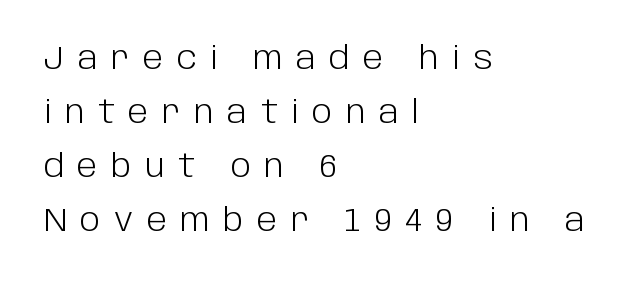
The image shows 31 px light sans-serif type, upright; set left-aligned, line spacing 1.74x, unusually wide letter spacing (+0.43 em), not underlined; low stroke contrast and a large x-height.
